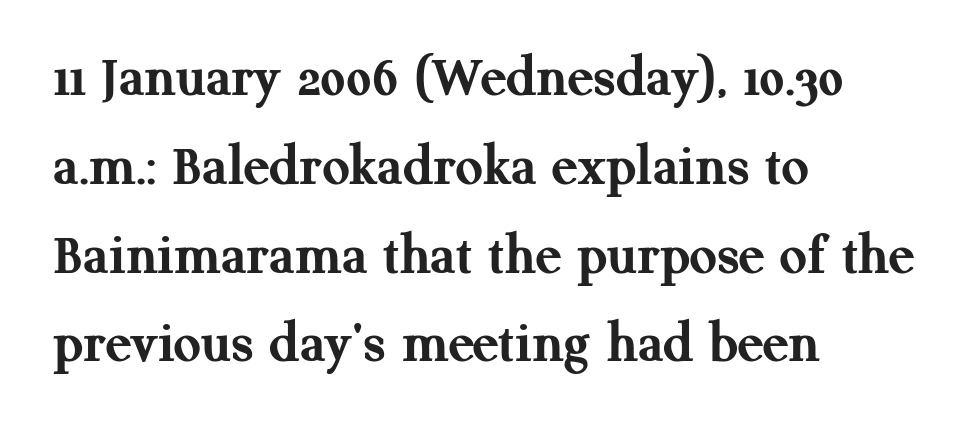
Unmarked baselines from the first word to the last. Note the varied advance widths — an 'i' is clearly narrower than an 'm'. This block has exactly the height ordinary leading produces. The font family rendered here belongs to the serif group. The font's upright variant was chosen for this text. These lines stack with their left ends in a neat column.
